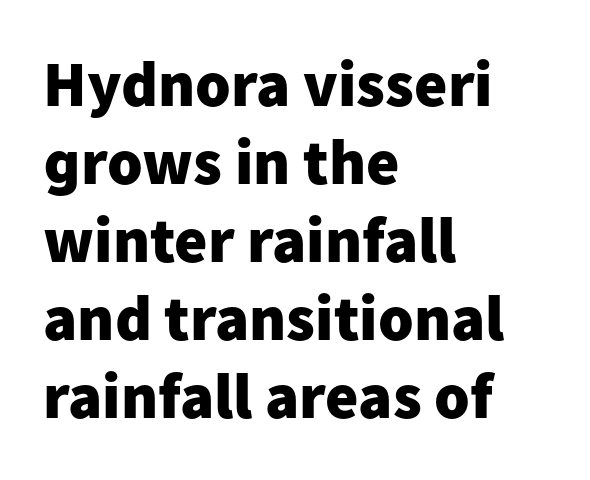
Summary of weight: heavy, a full bold. Left-aligned paragraph, ragged on the right. The letters sit at their default tracking, neither squeezed nor spread. No word sits above an underline. Posture: vertical.
